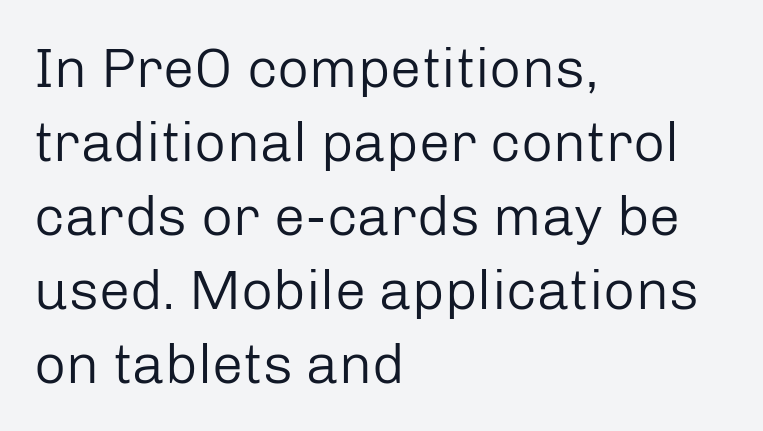
{"serif": "no", "italic": "no", "bold": "no", "weight": "regular", "width": "normal", "stroke_contrast": "low", "x_height": "medium", "monospaced": "no", "underline": "no", "align": "left", "line_spacing": "normal", "line_spacing_ratio": 1.32, "letter_spacing": "normal", "letter_spacing_em": 0.0, "glyph_px": 56}
